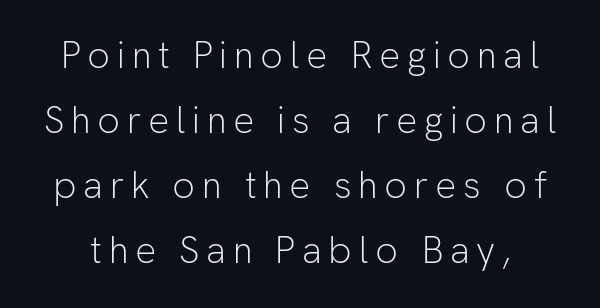
Q: Is the text bold? A: No.
Q: Is the text italic (slanted)? A: No, it is upright.
Q: Is the typeface a serif or a sans-serif typeface? A: Sans-serif.
Q: Is the text underlined? A: No.
Q: Width (condensed, normal, or wide)? A: Normal.
Q: Stroke contrast? A: Low.
Q: x-height? A: Medium.
Q: Monospaced? A: No.
